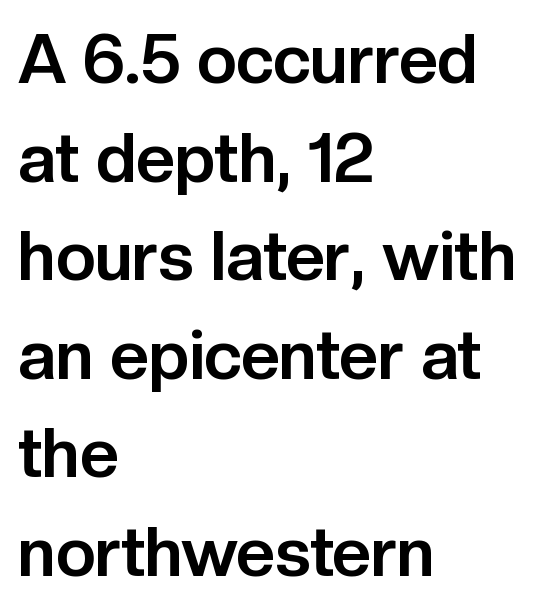
Q: Is the text bold? A: Yes.
Q: Is the text italic (slanted)? A: No, it is upright.
Q: Is the typeface a serif or a sans-serif typeface? A: Sans-serif.
Q: Is the text underlined? A: No.
Q: How is the paragraph aligned? A: Left-aligned.
Q: Is the spacing between letters normal or unusually wide? A: Normal.
Q: Is the spacing between lines tight, normal or loose? A: Normal.
Q: Width (condensed, normal, or wide)? A: Normal.
Q: Stroke contrast? A: Low.
Q: x-height? A: Medium.
Q: Monospaced? A: No.
